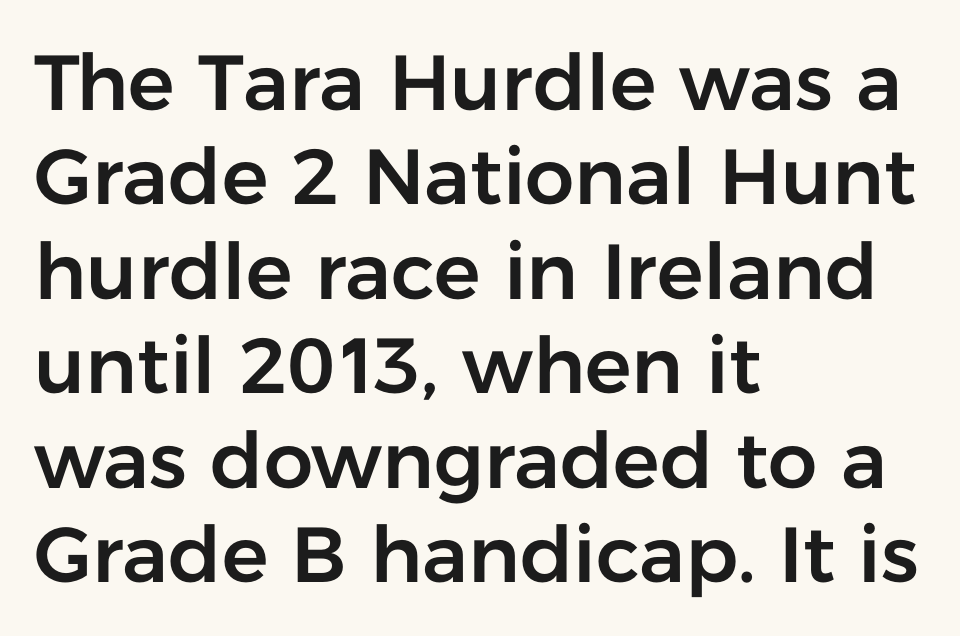
The face used here is a sans, in the tradition of grotesques and geometrics. Spacing verdict: proportional, widths tailored to each character. The lines in this sample share a left origin and differ only in where they stop. A clean baseline with only descenders dipping below it. How are the letters spaced? Ordinarily, with no added tracking.
